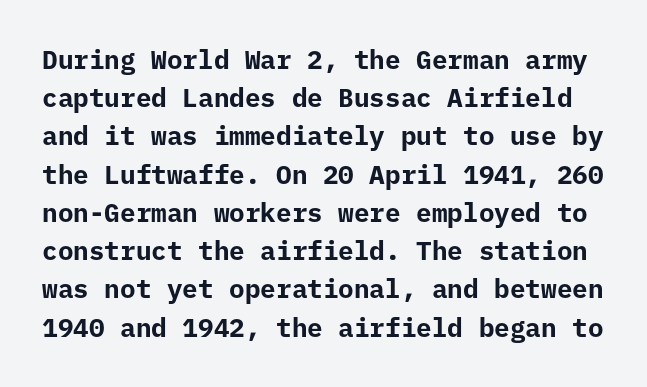
The image shows 26 px bold type, upright; set normal line spacing (1.47x), normal letter spacing, not underlined.
